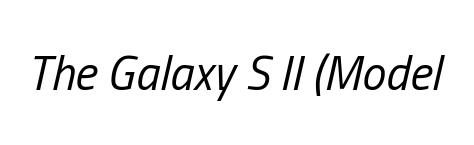
Q: Is the text bold? A: No.
Q: Is the text italic (slanted)? A: Yes, it leans right by about 13 degrees.
Q: Is the text underlined? A: No.
Q: Is the spacing between letters normal or unusually wide? A: Normal.
Q: Width (condensed, normal, or wide)? A: Condensed.
Q: Stroke contrast? A: Low.
Q: x-height? A: Medium.
Q: Monospaced? A: No.
